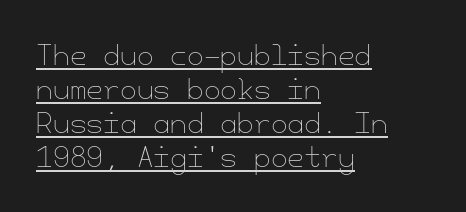
The image shows 27 px text type, upright; set left-aligned, normal line spacing (1.26x), normal letter spacing, underlined.
